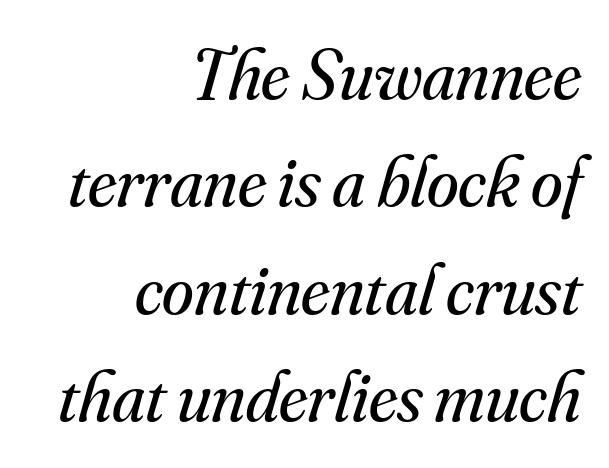
Whoever set this chose a conventional vertical rhythm. The typesetter chose a ragged-left arrangement here. The horizontal fit of the characters is conventional and even. Plain, unruled lines of type. A typesetter would call this proportional, since set widths differ per character. Is this a sans? No — the strokes have serifs.
